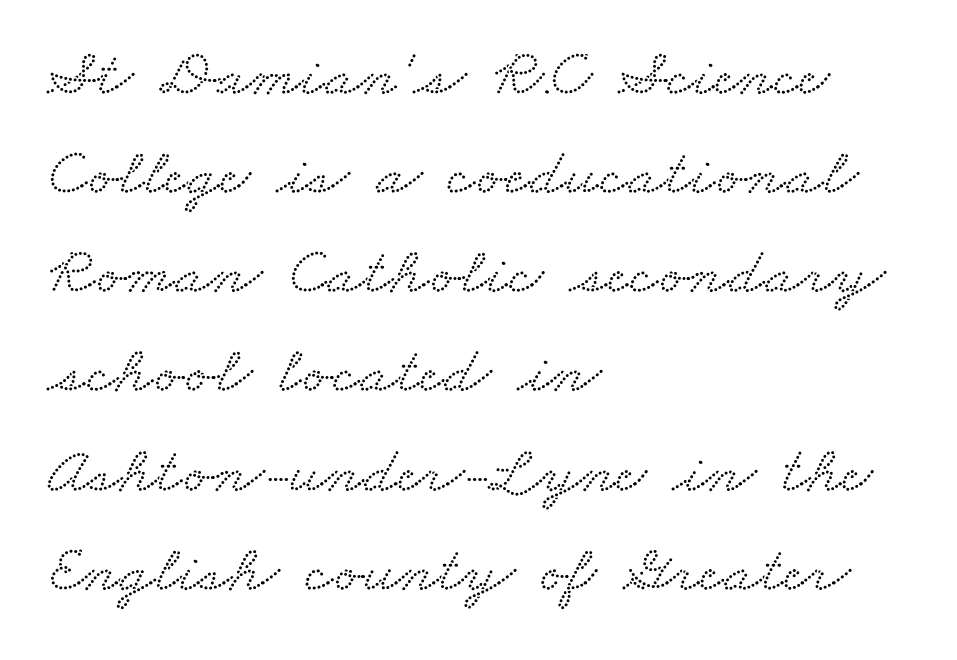
The image shows 67 px wide type; set left-aligned, normal line spacing (1.48x), normal letter spacing, not underlined; low stroke contrast and a small x-height.
